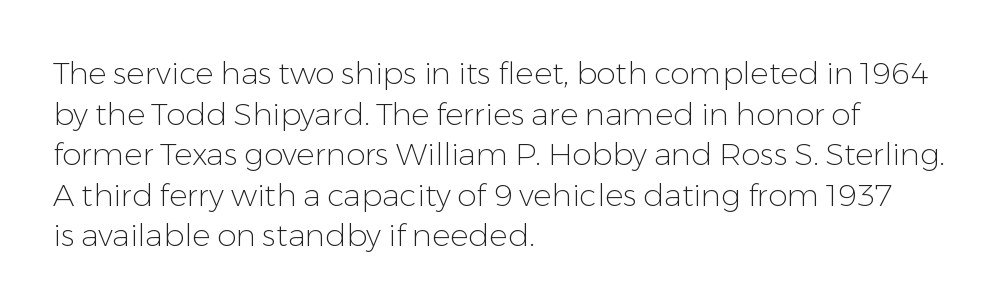
{"serif": "no", "italic": "no", "bold": "no", "weight": "light", "width": "normal", "stroke_contrast": "low", "x_height": "medium", "monospaced": "no", "underline": "no", "align": "left", "line_spacing": "normal", "line_spacing_ratio": 1.31, "letter_spacing": "normal", "letter_spacing_em": 0.0, "glyph_px": 31}
